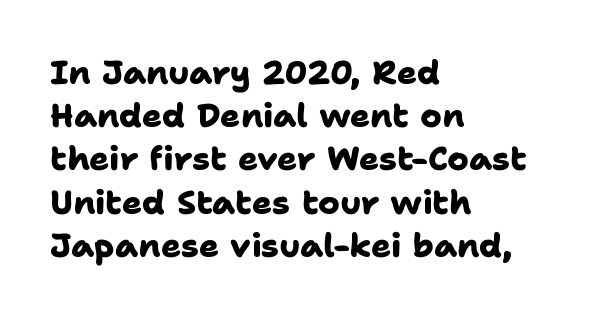
Q: Is the text bold? A: Yes.
Q: Is the typeface a serif or a sans-serif typeface? A: Sans-serif.
Q: Is the text underlined? A: No.
Q: How is the paragraph aligned? A: Left-aligned.
Q: Is the spacing between letters normal or unusually wide? A: Normal.
Q: Is the spacing between lines tight, normal or loose? A: Normal.
Q: Width (condensed, normal, or wide)? A: Normal.
Q: Stroke contrast? A: Low.
Q: x-height? A: Medium.
Q: Monospaced? A: No.
